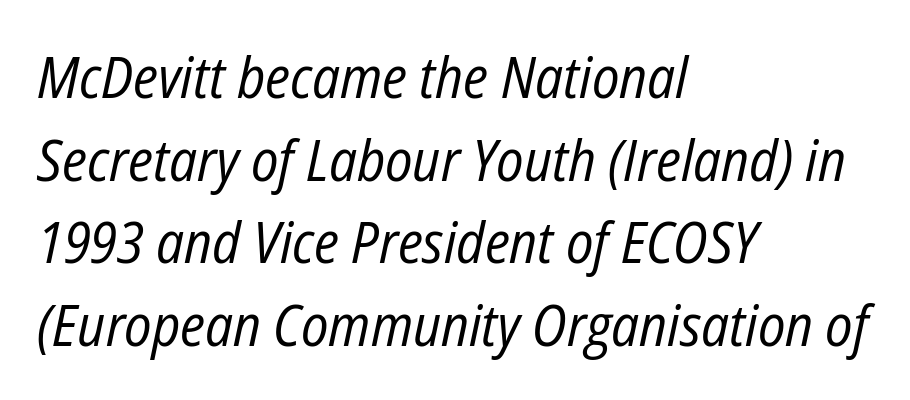
{"italic": "yes", "lean": "right", "slant_degrees": 12, "bold": "no", "weight": "regular", "width": "condensed", "stroke_contrast": "low", "x_height": "medium", "monospaced": "no", "underline": "no", "align": "left", "line_spacing": "normal", "line_spacing_ratio": 1.45, "letter_spacing": "normal", "letter_spacing_em": 0.0, "glyph_px": 57}
